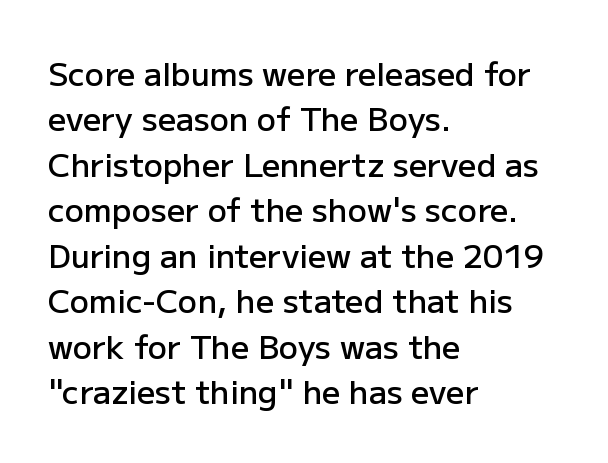
Q: Is the text bold? A: Semi-bold.
Q: Is the text italic (slanted)? A: No, it is upright.
Q: Is the typeface a serif or a sans-serif typeface? A: Sans-serif.
Q: Is the text underlined? A: No.
Q: How is the paragraph aligned? A: Left-aligned.
Q: Is the spacing between letters normal or unusually wide? A: Normal.
Q: Is the spacing between lines tight, normal or loose? A: Normal.
Q: Width (condensed, normal, or wide)? A: Normal.
Q: Stroke contrast? A: Low.
Q: x-height? A: Medium.
Q: Monospaced? A: No.
